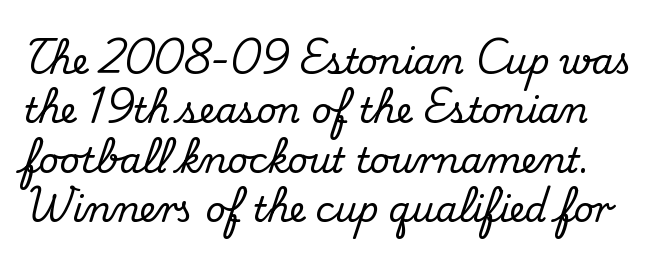
{"serif": "yes", "width": "normal", "stroke_contrast": "medium", "x_height": "small", "monospaced": "no", "underline": "no", "line_spacing": "normal", "line_spacing_ratio": 1.41, "letter_spacing": "normal", "letter_spacing_em": 0.0, "glyph_px": 35}
